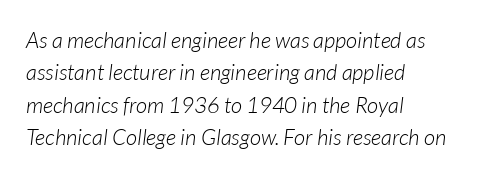
The face used here has a pronounced slope to its letters. The weight would be labelled regular, book, light, or lighter still. Letter spacing: default. Left-aligned paragraph, ragged on the right.
